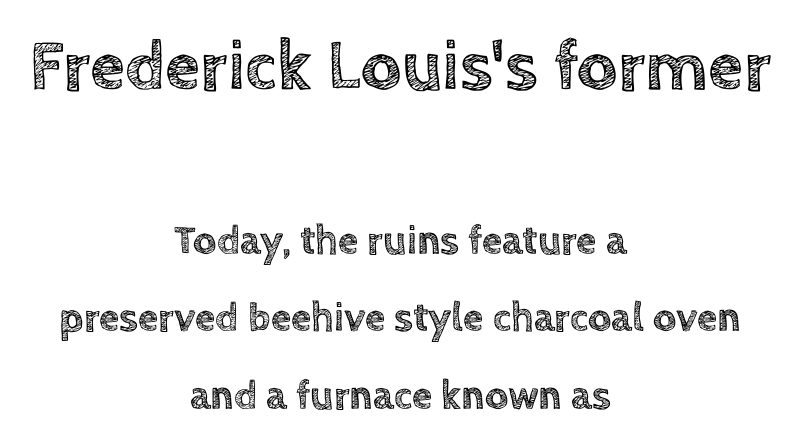
Between one letter and the next there's only the usual sliver of space. These lines are rendered in a variable-pitch font. This is roman type, the default non-slanted kind. The earlier block is typeset at a bigger size than the later block. Leftover space on each line is divided equally before and after the words. The space beneath each line is pristine and unruled.
